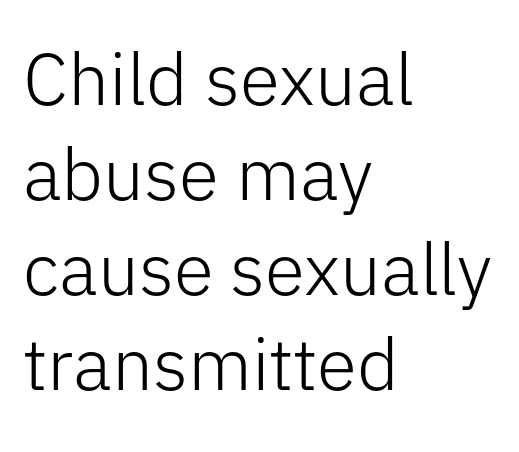
The image shows 73 px light sans-serif type, upright; set left-aligned, normal line spacing (1.3x), normal letter spacing, not underlined; low stroke contrast and a medium x-height.
